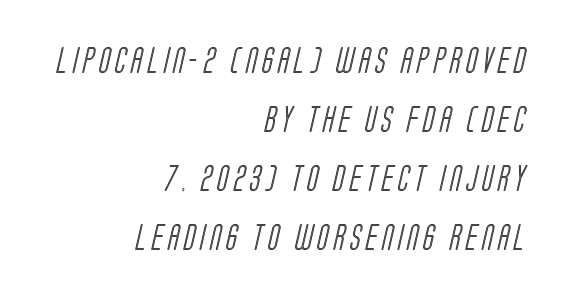
Q: Is the text underlined? A: No.
Q: How is the paragraph aligned? A: Right-aligned.
Q: Is the spacing between lines tight, normal or loose? A: Loose.
